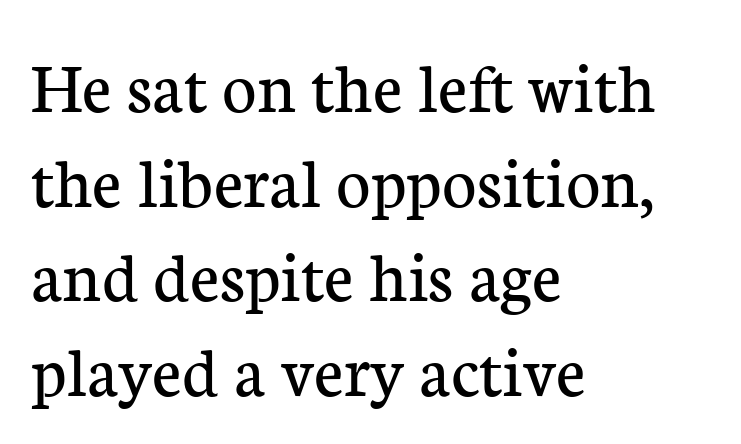
The image shows 74 px regular-weight serif type, upright; set left-aligned, normal line spacing (1.28x), normal letter spacing, not underlined; low stroke contrast and a medium x-height.
